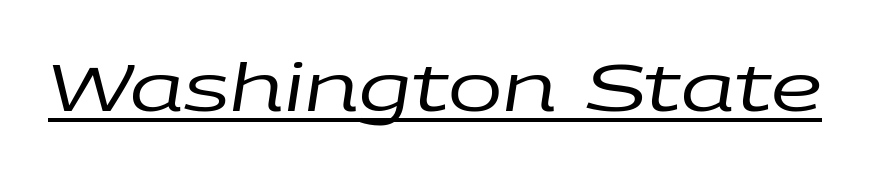
Observe the lean: these are italic letterforms. Spacing verdict: proportional, widths tailored to each character. Between one letter and the next there's only the usual sliver of space. A typographer would call this underscored text. The cut favours lightness, reaching ordinary text weight at its darkest.
